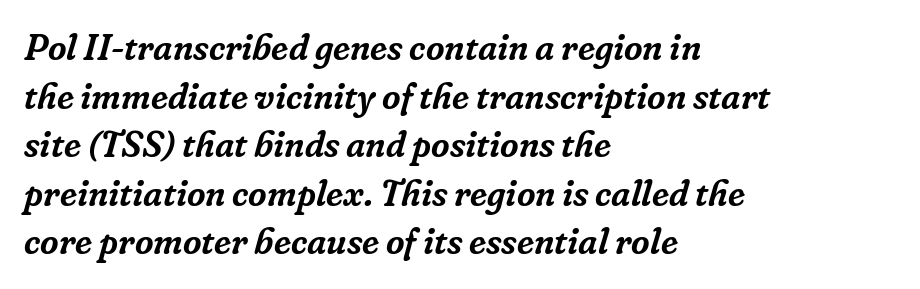
Q: Is the text italic (slanted)? A: Yes, it leans right by about 16 degrees.
Q: Is the typeface a serif or a sans-serif typeface? A: Serif.
Q: Is the text underlined? A: No.
Q: How is the paragraph aligned? A: Left-aligned.
Q: Is the spacing between letters normal or unusually wide? A: Normal.
Q: Is the spacing between lines tight, normal or loose? A: Normal.
Q: Width (condensed, normal, or wide)? A: Normal.
Q: Stroke contrast? A: Low.
Q: x-height? A: Medium.
Q: Monospaced? A: No.
